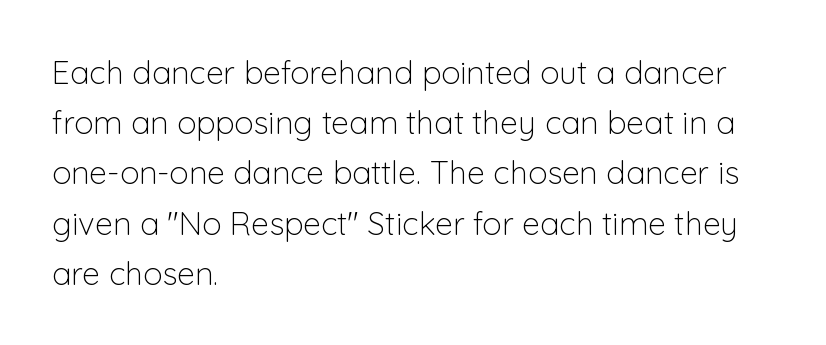
Q: Is the text bold? A: No.
Q: Is the text italic (slanted)? A: No, it is upright.
Q: Is the typeface a serif or a sans-serif typeface? A: Sans-serif.
Q: Is the text underlined? A: No.
Q: How is the paragraph aligned? A: Left-aligned.
Q: Is the spacing between letters normal or unusually wide? A: Normal.
Q: Is the spacing between lines tight, normal or loose? A: Normal.
Q: Width (condensed, normal, or wide)? A: Normal.
Q: Stroke contrast? A: Low.
Q: x-height? A: Medium.
Q: Monospaced? A: No.
